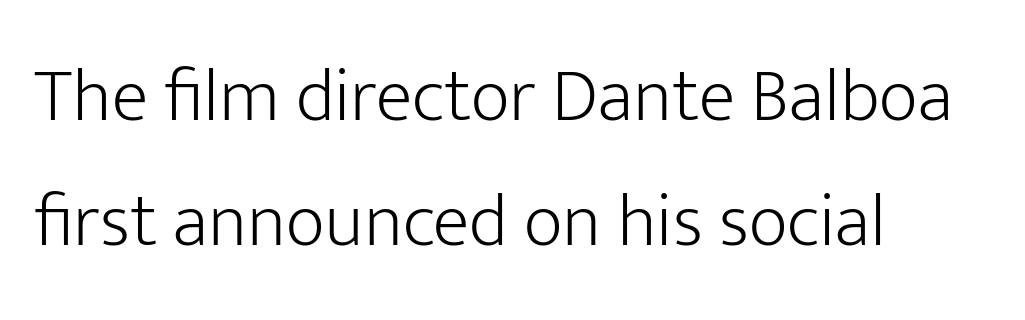
Varying glyph widths throughout — classic text-font behaviour. The compositor pushed each line to the left boundary. Spacing between characters is what you'd get straight out of the box. Examine the stroke ends and you'll find no serifs. Ordinary non-slanted type is in use.
